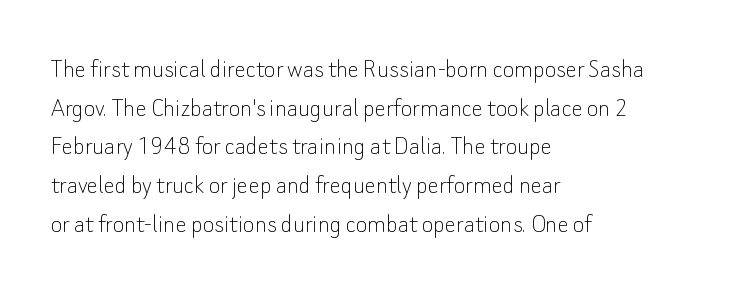
The image shows 28 px thin sans-serif type, upright; set left-aligned, normal line spacing (1.38x), normal letter spacing, not underlined; low stroke contrast and a small x-height.
